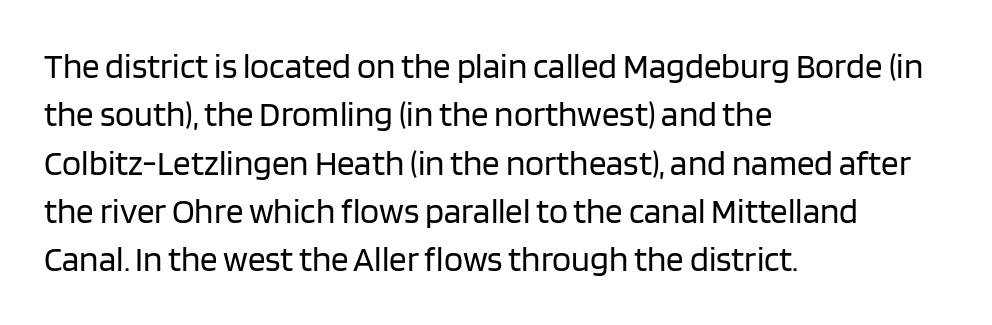
Q: Is the text bold? A: No.
Q: Is the text italic (slanted)? A: No, it is upright.
Q: Is the typeface a serif or a sans-serif typeface? A: Sans-serif.
Q: Is the text underlined? A: No.
Q: How is the paragraph aligned? A: Left-aligned.
Q: Is the spacing between letters normal or unusually wide? A: Normal.
Q: Is the spacing between lines tight, normal or loose? A: Normal.
Q: Width (condensed, normal, or wide)? A: Normal.
Q: Stroke contrast? A: Low.
Q: x-height? A: Large.
Q: Monospaced? A: No.
